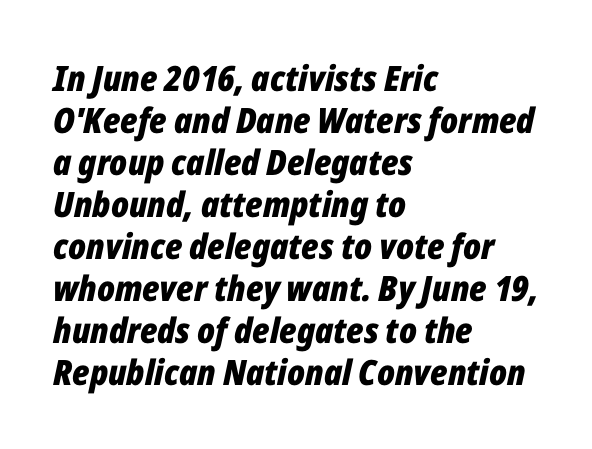
The lines in this sample share a left origin and differ only in where they stop. You can tell it's italic because the verticals aren't actually vertical. Type without underlining. Is this a fixed-width face? No — the glyphs have proportional, varying widths.
